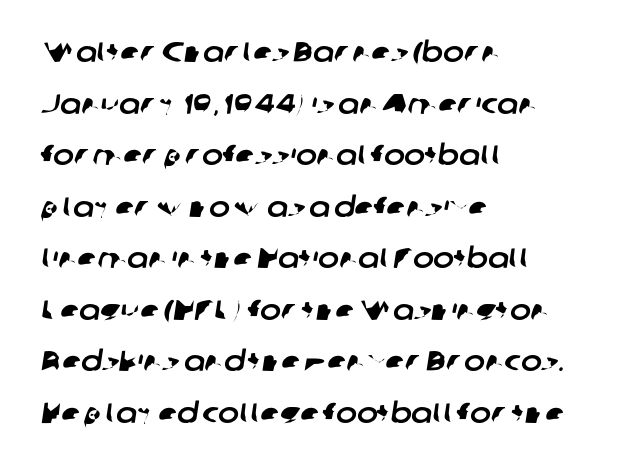
{"serif": "no", "width": "normal", "stroke_contrast": "low", "x_height": "medium", "monospaced": "no", "underline": "no", "align": "left", "line_spacing_ratio": 1.84, "letter_spacing": "normal", "letter_spacing_em": 0.0, "glyph_px": 28}
